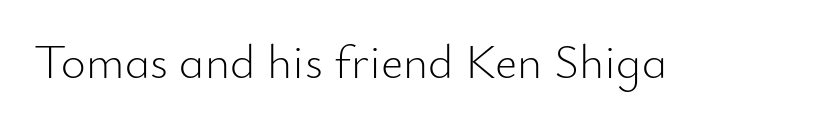
The image shows 48 px light sans-serif type, upright; set normal letter spacing, not underlined; low stroke contrast and a small x-height.
